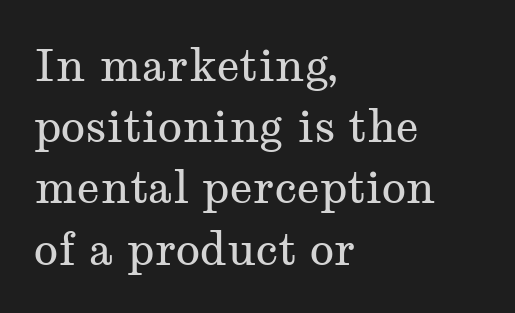
Font category for this specimen: serif. This sample uses an upright cut, with every glyph sitting square on the baseline. The vertical gap from one line to the next is medium. The line texture is even and compact thanks to regular tracking. Weight: regular or lighter. Do the characters align in a grid? No, the font is proportional.
